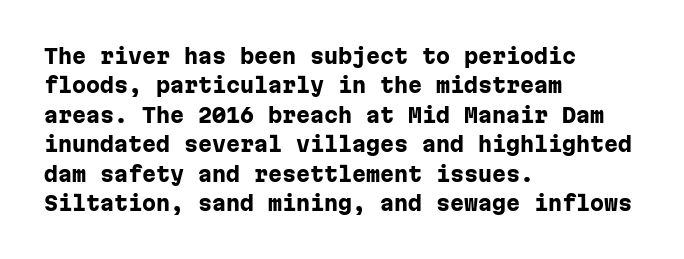
Q: Is the text bold? A: Yes.
Q: Is the text italic (slanted)? A: No, it is upright.
Q: Is the text underlined? A: No.
Q: How is the paragraph aligned? A: Left-aligned.
Q: Is the spacing between letters normal or unusually wide? A: Normal.
Q: Is the spacing between lines tight, normal or loose? A: Normal.
